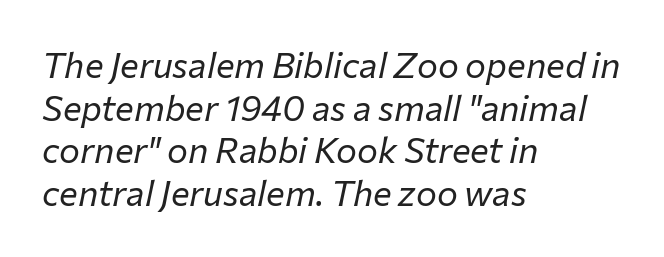
Anything drawn beneath the words? Only blank space. The line texture is even and compact thanks to regular tracking. Is this a heavy cut? Hardly; it is regular or lighter. Italic? Definitely — the glyphs are oblique. The face used here is proportionally spaced, like ordinary book or web type.
